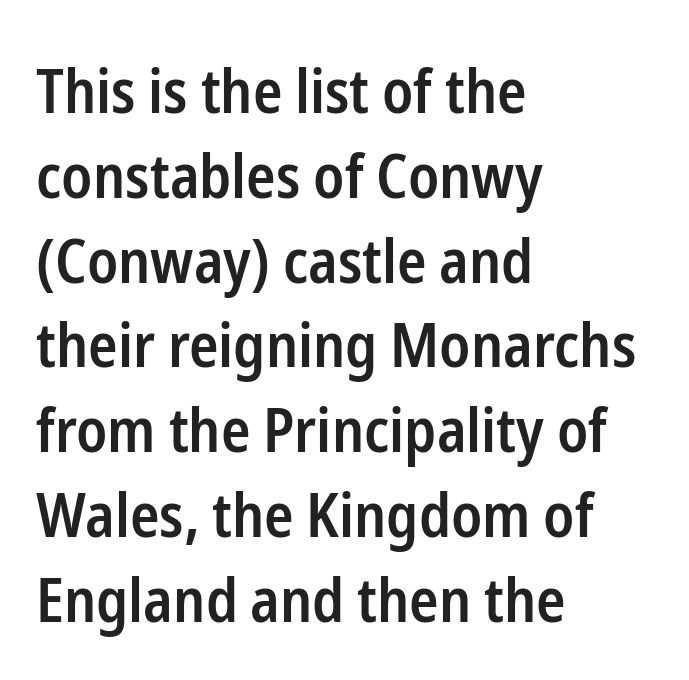
The image shows 61 px semibold, condensed sans-serif type, upright; set left-aligned, normal line spacing (1.39x), normal letter spacing, not underlined; low stroke contrast and a medium x-height.
